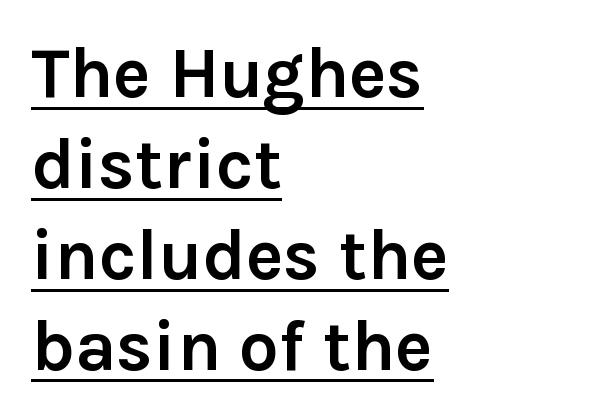
One-word summary of the alignment: left. Each letter keeps its own natural width here, so spacing adapts to shape. The letters are bold, with thick, heavy strokes. The face used here is rendered with its standard letterfit. Style check: upright. Grotesque or geometric, the face here clearly has no serifs.
